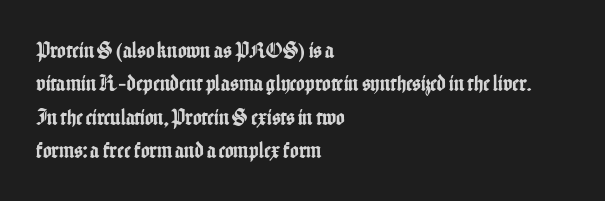
The rendering uses a moderate line-height, typical for paragraphs. These lines were composed using upright roman letters. The gaps between neighbouring characters are ordinary and unremarkable. Has an underline been added? It has not. Line starts are locked; line ends wander.
